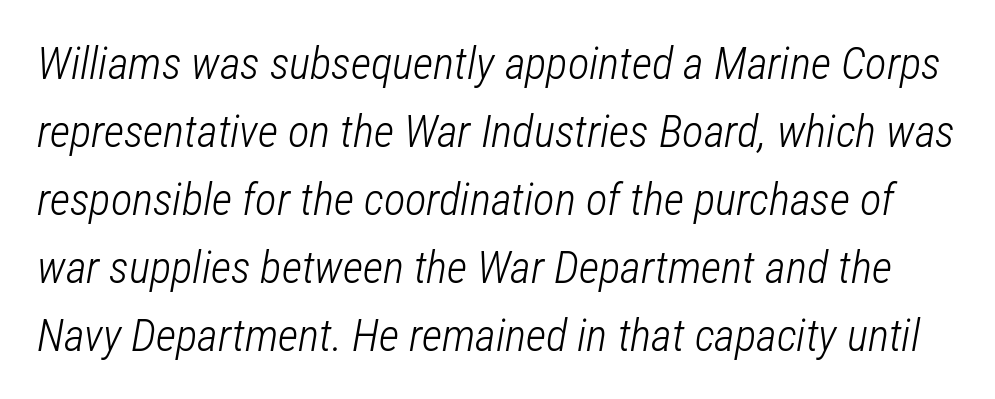
Yep, that's italic — everything's leaning. Vertically, the passage feels balanced, rows spaced as you'd expect. Plain, unruled lines of type. This sample has the flowing, uneven cadence of proportional lettering. On a weight scale, this lands at 450 or below. No extra tracking has been applied to these lines.
